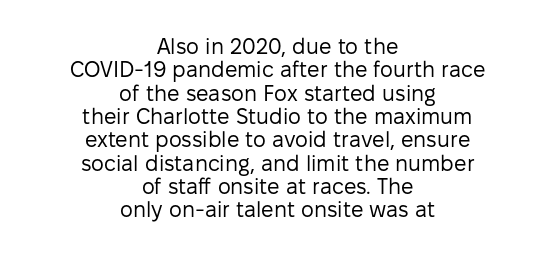
{"italic": "no", "bold": "no", "underline": "no", "align": "center", "line_spacing": "tight", "line_spacing_ratio": 1.06, "letter_spacing": "normal", "letter_spacing_em": 0.0, "glyph_px": 22}
